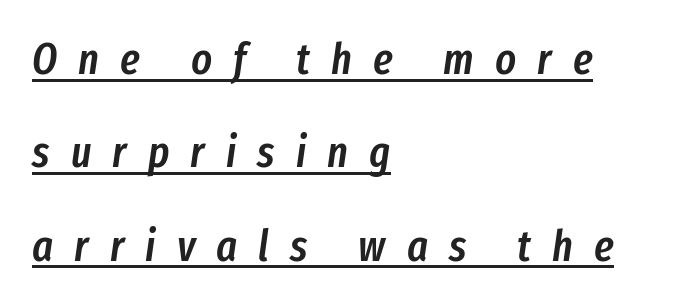
Q: Is the text bold? A: Semi-bold.
Q: Is the text italic (slanted)? A: Yes, it leans right by about 8 degrees.
Q: Is the text underlined? A: Yes.
Q: How is the paragraph aligned? A: Left-aligned.
Q: Is the spacing between letters normal or unusually wide? A: Unusually wide.
Q: Is the spacing between lines tight, normal or loose? A: Loose.
Q: Width (condensed, normal, or wide)? A: Condensed.
Q: Stroke contrast? A: Low.
Q: x-height? A: Medium.
Q: Monospaced? A: No.
